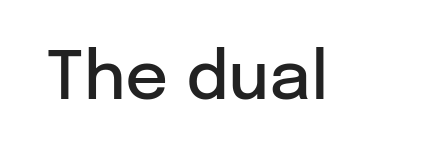
The passage shown is typeset with a sans-serif family. Underline: absent. Quick note: not italic, upright. Proportional: the letters do not fall into vertical columns.
